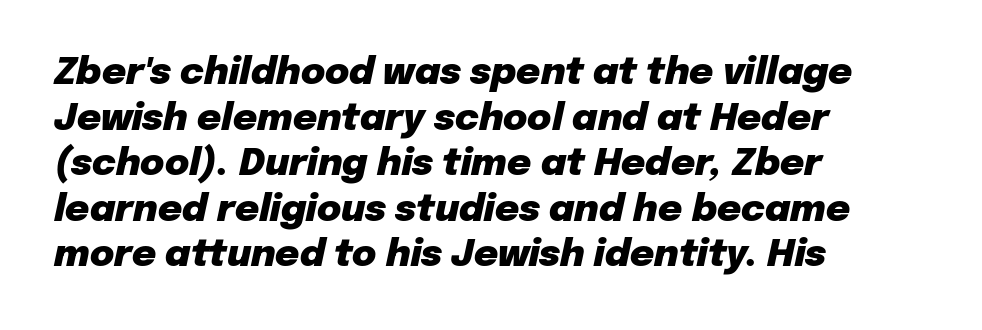
{"italic": "yes", "lean": "right", "slant_degrees": 12, "bold": "yes", "weight": "heavy", "width": "normal", "stroke_contrast": "low", "x_height": "medium", "monospaced": "no", "underline": "no", "align": "left", "line_spacing_ratio": 1.23, "letter_spacing": "normal", "letter_spacing_em": 0.0, "glyph_px": 37}
